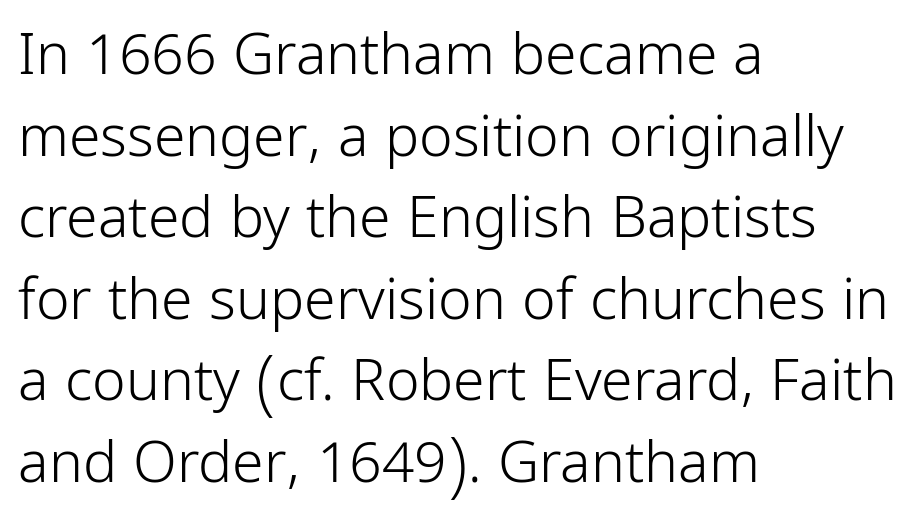
The passage shown is not bold in any degree. Looks like regular typesetting: each glyph gets only the width it needs. I'd call this a sans setting — the letters go barefoot. This sample is left-justified, so line endings fall wherever the words run out. Does extra space separate the letters? No, they use regular spacing.
